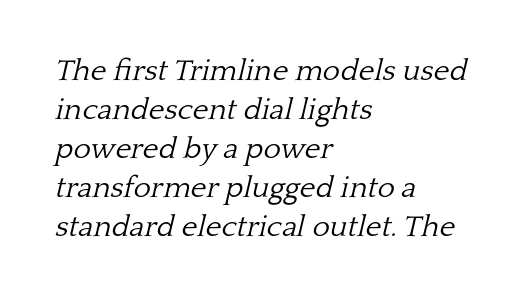
The image shows 30 px light serif type, italic (leaning right); set left-aligned, normal line spacing (1.3x), normal letter spacing, not underlined; low stroke contrast and a medium x-height.
